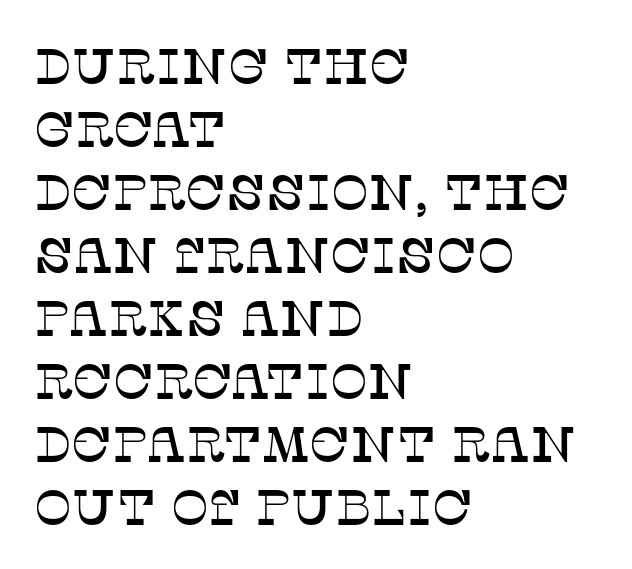
The image shows 50 px serif type, upright; set left-aligned, normal line spacing (1.26x), normal letter spacing, not underlined; low stroke contrast and a large x-height.
